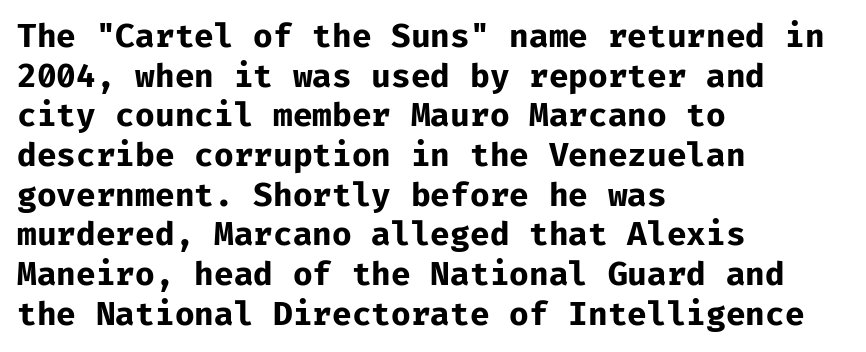
Letterform terminals end flat and unadorned throughout the passage. Short note: letters normally spaced. Heavy-handed strokes throughout: this text is bold. You can tell it's not italic because the verticals are truly vertical. A bare baseline throughout the passage.
